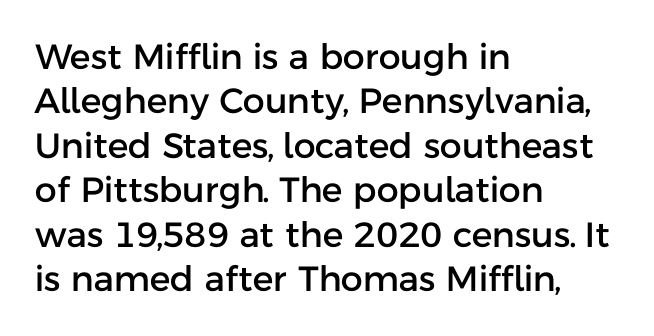
The image shows 35 px sans-serif type, upright; set left-aligned, normal line spacing (1.27x), normal letter spacing, not underlined; low stroke contrast and a medium x-height.
